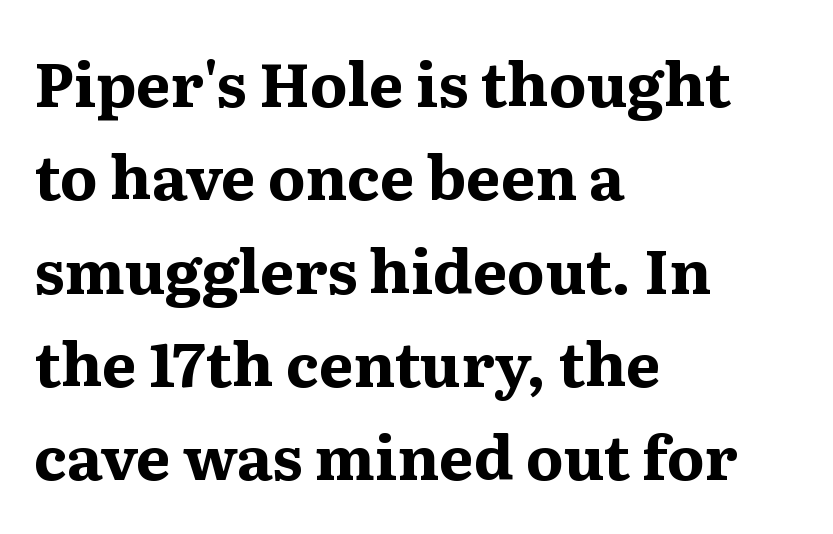
The image shows 61 px bold serif type, upright; set left-aligned, normal line spacing (1.53x), normal letter spacing, not underlined; medium stroke contrast and a medium x-height.
